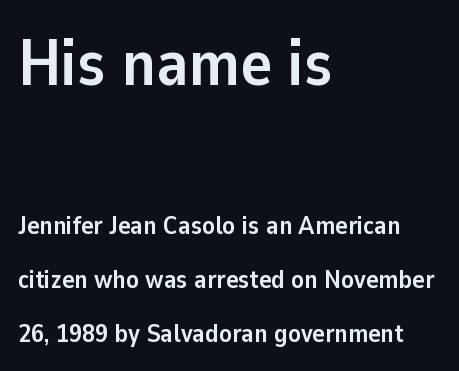
The image shows 66 px semibold sans-serif type, upright; set left-aligned, loose line spacing (2.07x), normal letter spacing, not underlined; the first (top) block is 2.54x larger; low stroke contrast and a medium x-height.
